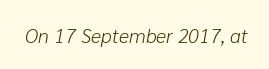
{"italic": "yes", "lean": "right", "slant_degrees": 10, "bold": "no", "underline": "no", "letter_spacing": "normal", "letter_spacing_em": 0.0, "glyph_px": 20}
